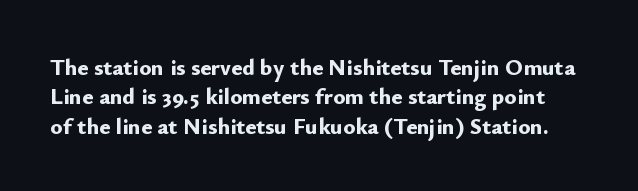
Q: Is the text bold? A: Yes.
Q: Is the text italic (slanted)? A: No, it is upright.
Q: Is the text underlined? A: No.
Q: Is the spacing between letters normal or unusually wide? A: Normal.
Q: Is the spacing between lines tight, normal or loose? A: Normal.
